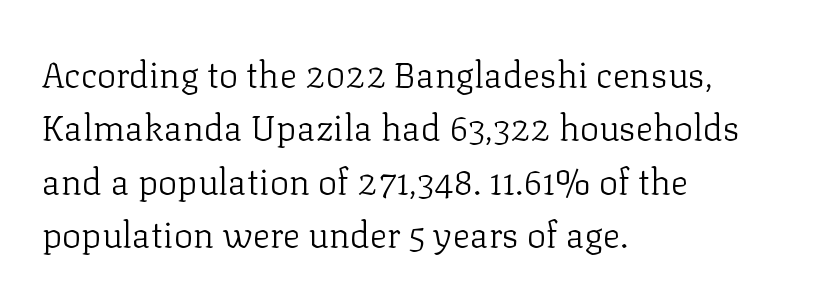
Q: Is the text bold? A: No.
Q: Is the text italic (slanted)? A: No, it is upright.
Q: Is the typeface a serif or a sans-serif typeface? A: Serif.
Q: Is the text underlined? A: No.
Q: How is the paragraph aligned? A: Left-aligned.
Q: Is the spacing between letters normal or unusually wide? A: Normal.
Q: Is the spacing between lines tight, normal or loose? A: Normal.
Q: Width (condensed, normal, or wide)? A: Normal.
Q: Stroke contrast? A: Low.
Q: x-height? A: Medium.
Q: Monospaced? A: No.
